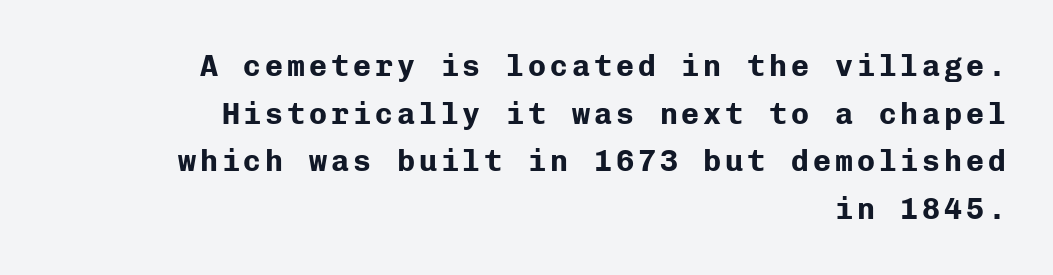
The image shows 30 px bold sans-serif type, upright, monospaced; set right-aligned, normal line spacing (1.59x), not underlined; low stroke contrast and a medium x-height.
